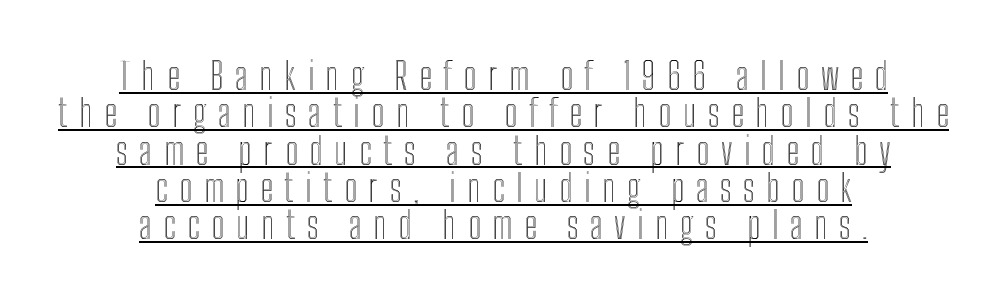
Casual observation: everything's sitting right in the middle. Somebody hit Ctrl+U on this one — the words are underlined. A typesetter would call this proportional, since set widths differ per character. The vertical gap from one line to the next is small. This is the regular roman posture of the typeface. Compared with typical body copy, the letter spacing here is much looser.
